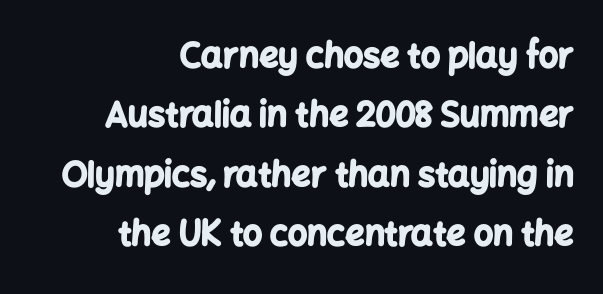
The image shows 34 px bold sans-serif type, upright; set right-aligned, line spacing 1.75x, normal letter spacing, not underlined; low stroke contrast and a medium x-height.
